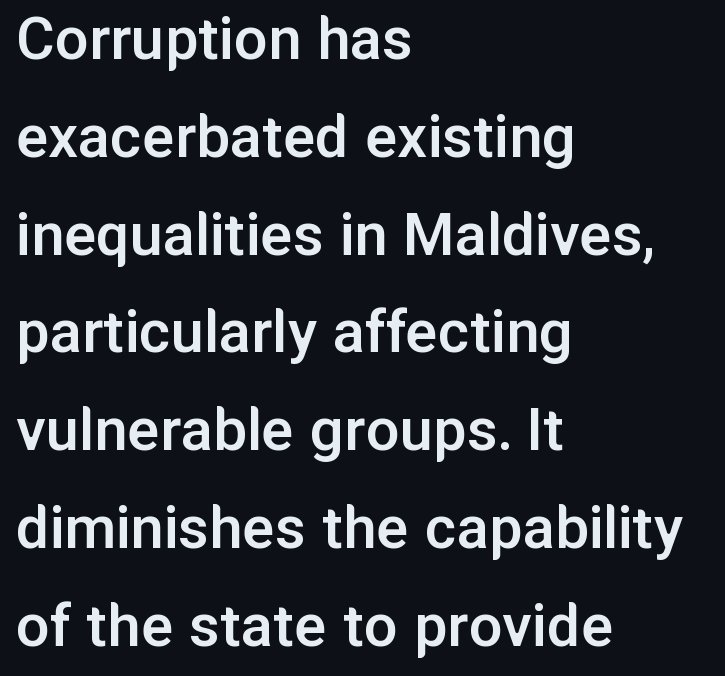
This sample uses an upright cut, with every glyph sitting square on the baseline. This sample is left-justified, so line endings fall wherever the words run out. This is sans-serif lettering, the kind often seen on screens and signage. The strip under each line holds only bare page. No extra tracking has been applied to these lines. The face used here is proportionally spaced, like ordinary book or web type.
